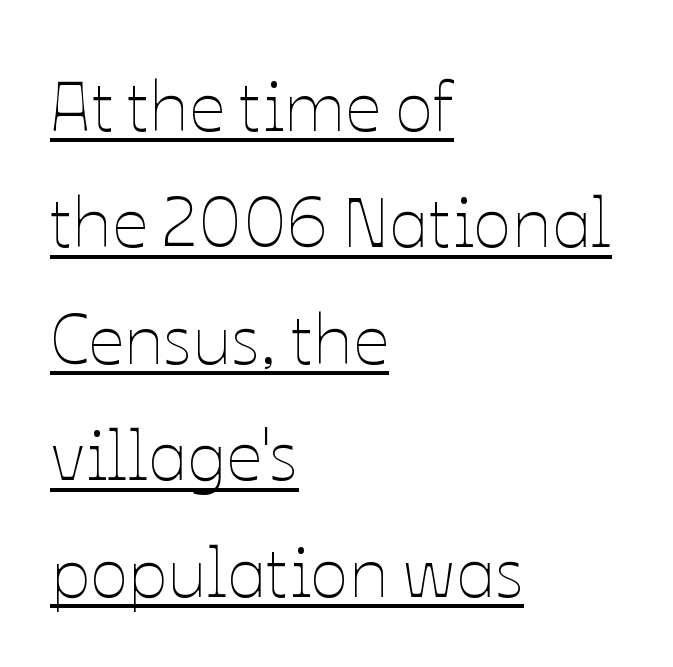
Tall strokes in this sample are plumb rather than angled. The glyphs are accompanied by a horizontal stroke just below them. How are the letters spaced? Ordinarily, with no added tracking. The passage shown is not bold in any degree. Varying glyph widths throughout — classic text-font behaviour.
